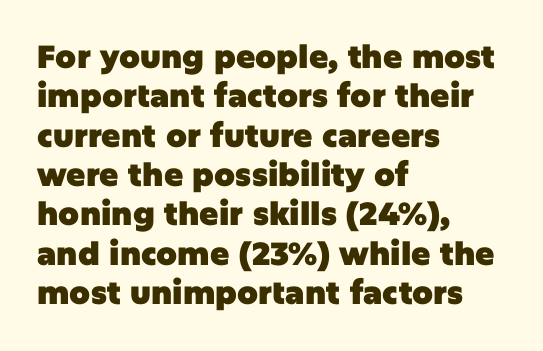
{"serif": "no", "italic": "no", "bold": "yes", "weight": "heavy", "width": "normal", "stroke_contrast": "low", "x_height": "large", "monospaced": "no", "underline": "no", "align": "left", "line_spacing_ratio": 1.23, "letter_spacing": "normal", "letter_spacing_em": 0.0, "glyph_px": 32}
